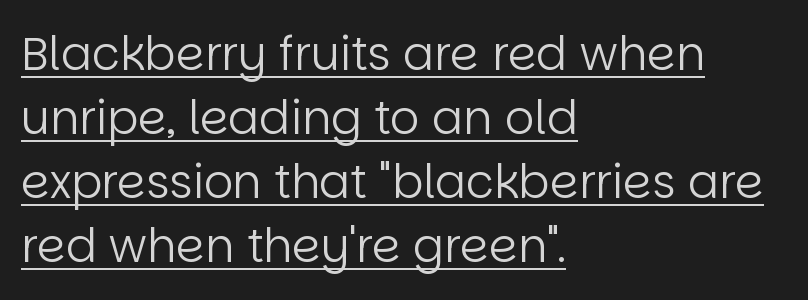
The rendering anchors every line to the left-hand side. Spacing between characters is what you'd get straight out of the box. Line spacing here is normal. The passage shown is not bold in any degree.
